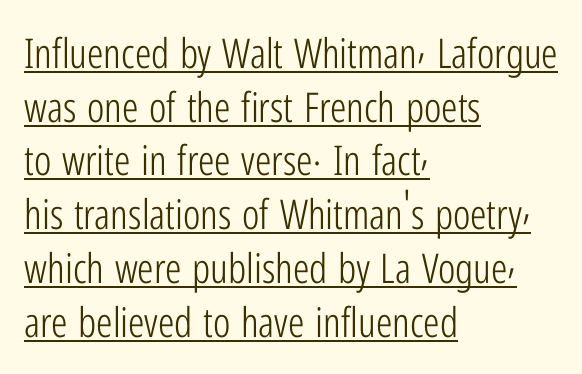
{"serif": "no", "italic": "no", "bold": "no", "weight": "light", "width": "condensed", "stroke_contrast": "low", "x_height": "medium", "monospaced": "no", "underline": "yes", "align": "left", "line_spacing": "normal", "line_spacing_ratio": 1.31, "letter_spacing": "normal", "letter_spacing_em": 0.0, "glyph_px": 41}
